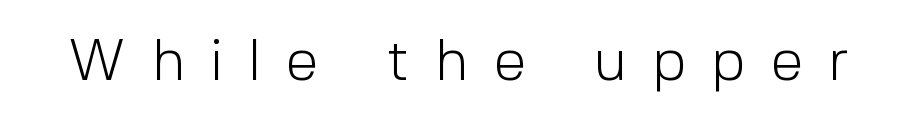
{"serif": "no", "italic": "no", "bold": "no", "weight": "light", "width": "normal", "x_height": "medium", "monospaced": "no", "underline": "no", "letter_spacing": "wide", "letter_spacing_em": 0.43, "glyph_px": 59}
